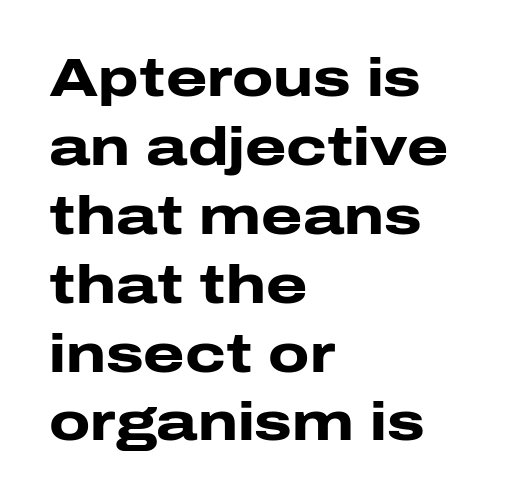
Notice how descenders clear the ascenders below comfortably — that's standard leading. Words float on clear page, feet unadorned. The specimen reads as upright at a glance. A typesetter would call this proportional, since set widths differ per character. Layout note: lines flush left. Look at the bottom of the vertical strokes: they stop flat, with no serifs.
